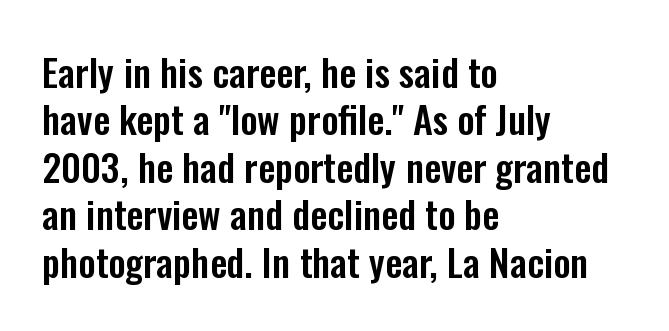
{"serif": "no", "italic": "no", "width": "condensed", "stroke_contrast": "low", "x_height": "medium", "monospaced": "no", "underline": "no", "align": "left", "line_spacing": "normal", "line_spacing_ratio": 1.25, "letter_spacing": "normal", "letter_spacing_em": 0.0, "glyph_px": 38}
